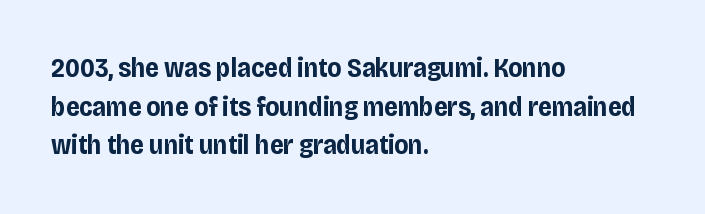
{"italic": "no", "bold": "yes", "underline": "no", "align": "left", "line_spacing": "normal", "line_spacing_ratio": 1.43, "letter_spacing": "normal", "letter_spacing_em": 0.0, "glyph_px": 27}
